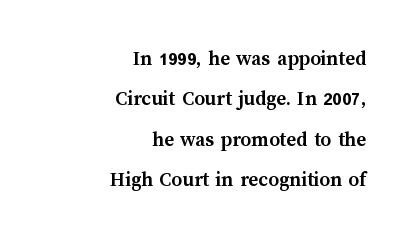
Q: Is the text bold? A: Yes.
Q: Is the text italic (slanted)? A: No, it is upright.
Q: Is the text underlined? A: No.
Q: How is the paragraph aligned? A: Right-aligned.
Q: Is the spacing between letters normal or unusually wide? A: Normal.
Q: Is the spacing between lines tight, normal or loose? A: Loose.
